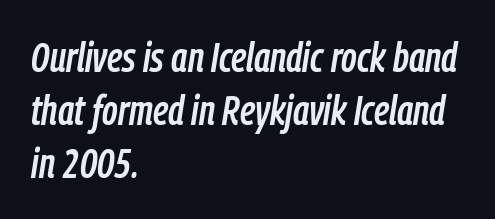
Q: Is the text italic (slanted)? A: Yes, it leans right by about 9 degrees.
Q: Is the text underlined? A: No.
Q: How is the paragraph aligned? A: Left-aligned.
Q: Is the spacing between letters normal or unusually wide? A: Normal.
Q: Is the spacing between lines tight, normal or loose? A: Normal.
Q: Width (condensed, normal, or wide)? A: Condensed.
Q: Stroke contrast? A: Low.
Q: x-height? A: Medium.
Q: Monospaced? A: No.
